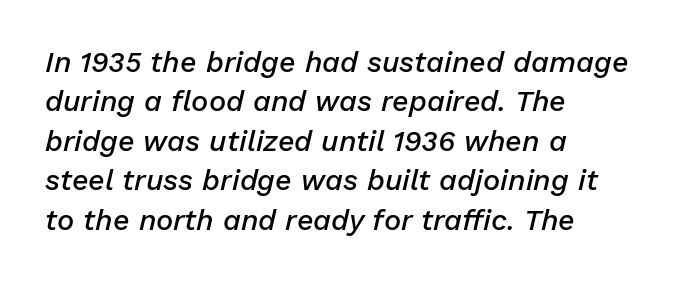
{"italic": "yes", "lean": "right", "slant_degrees": 13, "bold": "semi", "weight": "semibold", "width": "normal", "stroke_contrast": "low", "x_height": "medium", "monospaced": "no", "underline": "no", "align": "left", "line_spacing": "normal", "line_spacing_ratio": 1.36, "letter_spacing": "normal", "letter_spacing_em": 0.0, "glyph_px": 29}
